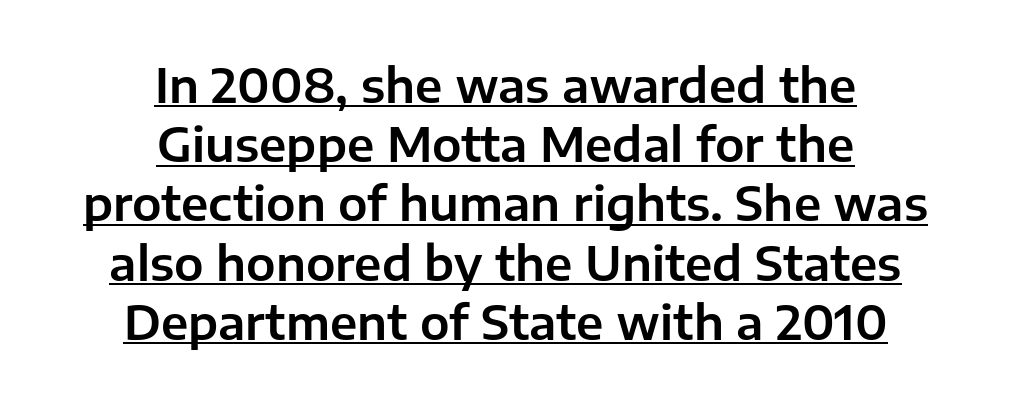
Q: Is the text italic (slanted)? A: No, it is upright.
Q: Is the typeface a serif or a sans-serif typeface? A: Sans-serif.
Q: Is the text underlined? A: Yes.
Q: How is the paragraph aligned? A: Centered.
Q: Is the spacing between letters normal or unusually wide? A: Normal.
Q: Is the spacing between lines tight, normal or loose? A: Normal.
Q: Width (condensed, normal, or wide)? A: Normal.
Q: Stroke contrast? A: Low.
Q: x-height? A: Medium.
Q: Monospaced? A: No.
